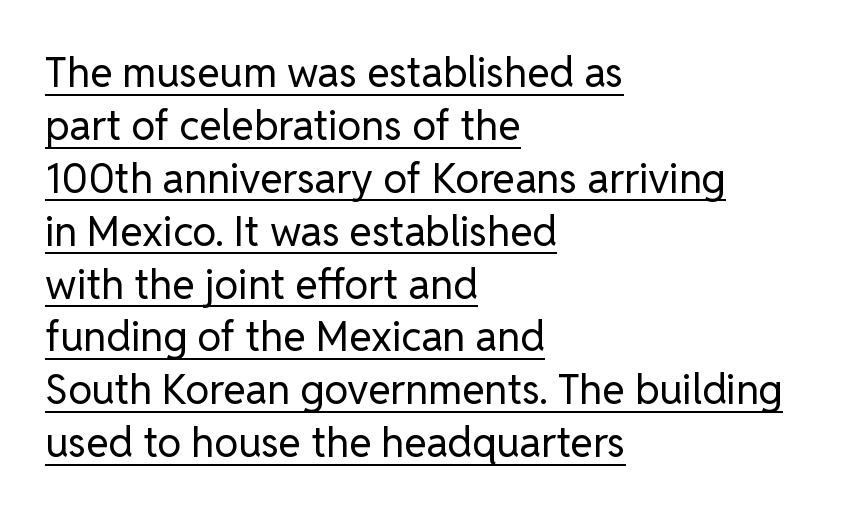
Compared with undecorated copy, this sample adds a rule below the words. Typographically, this falls in the sans-serif category. Counters stay open thanks to moderate or lighter strokes. Looks like regular typesetting: each glyph gets only the width it needs.
